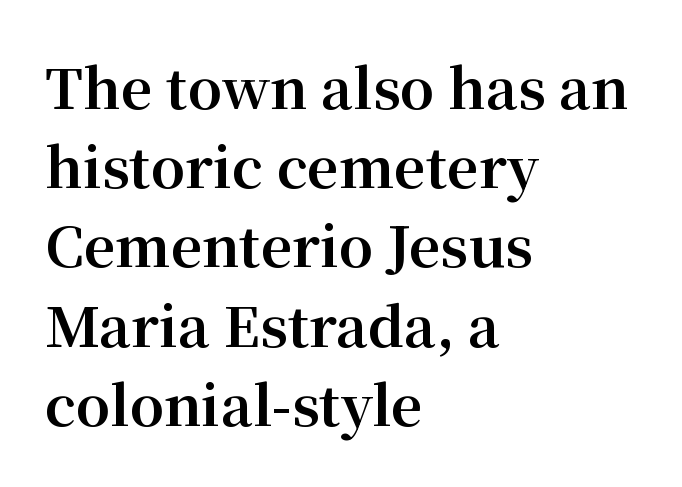
The image shows 55 px bold serif type, upright; set left-aligned, normal line spacing (1.44x), normal letter spacing, not underlined; medium stroke contrast and a medium x-height.
